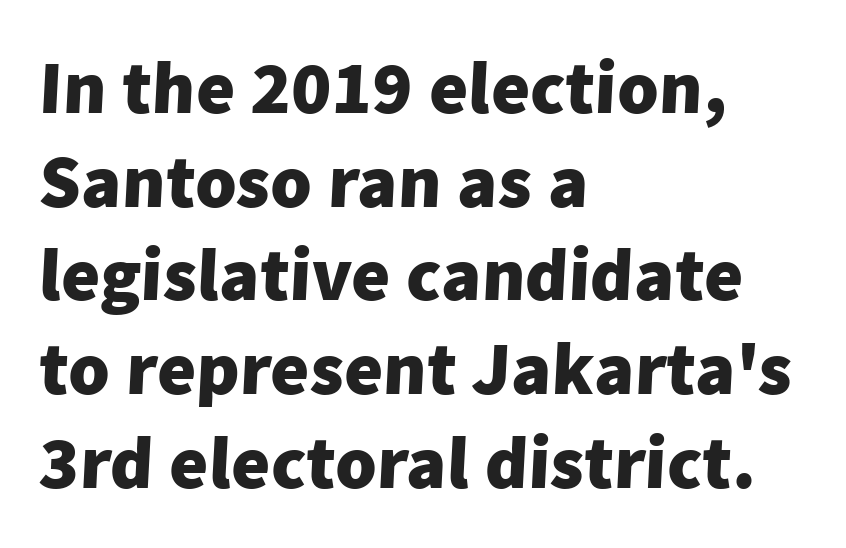
{"serif": "no", "bold": "yes", "weight": "heavy", "width": "normal", "stroke_contrast": "low", "x_height": "medium", "monospaced": "no", "underline": "no", "align": "left", "line_spacing": "normal", "line_spacing_ratio": 1.25, "letter_spacing": "normal", "letter_spacing_em": 0.0, "glyph_px": 75}
